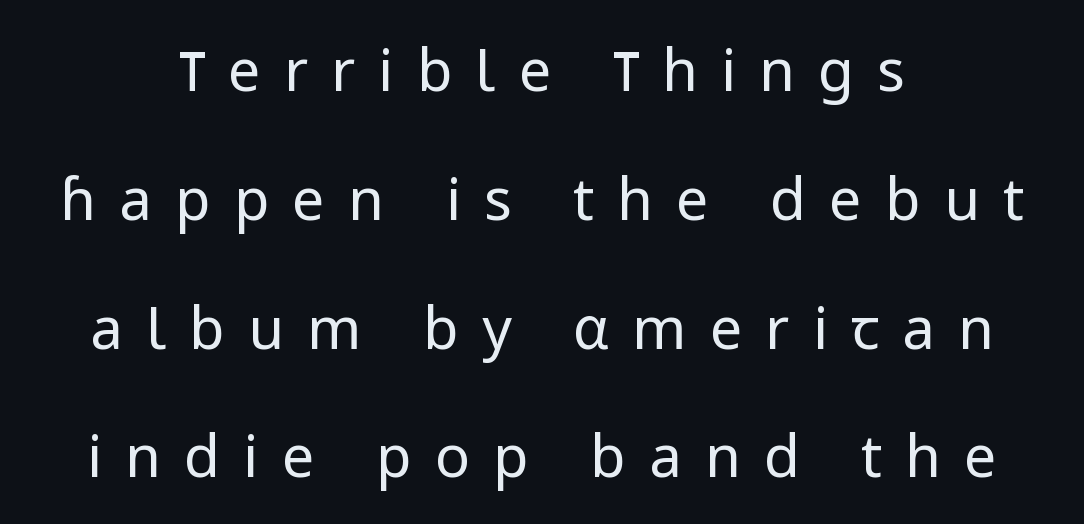
Descenders hang freely into open space. Interline gaps are noticeably wide in this sample. Unbolded letterforms with no extra heft. These lines stack symmetrically, like a column narrowing and widening about its center. Is this a fixed-width face? No — the glyphs have proportional, varying widths.
